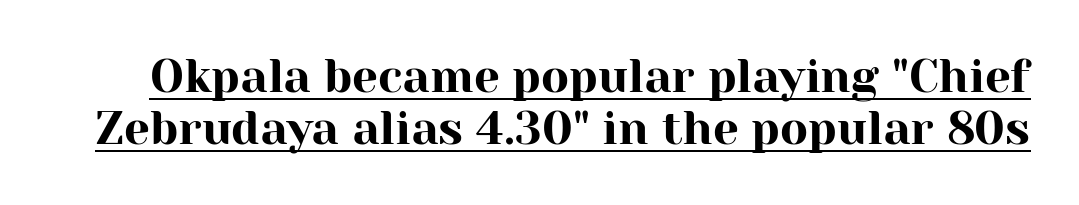
{"serif": "yes", "italic": "no", "width": "normal", "stroke_contrast": "high", "x_height": "medium", "monospaced": "no", "underline": "yes", "line_spacing": "tight", "line_spacing_ratio": 1.13, "letter_spacing": "normal", "letter_spacing_em": 0.0, "glyph_px": 46}
